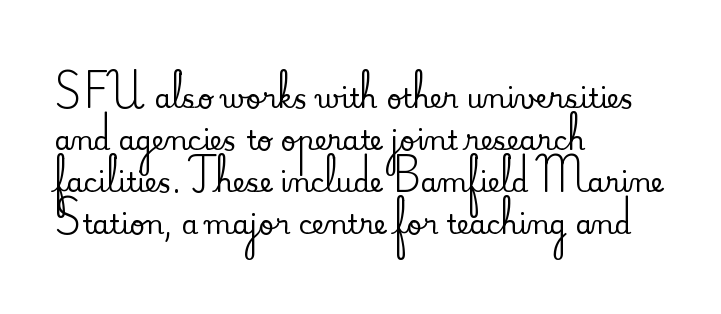
The image shows 27 px text type, upright; set left-aligned, normal line spacing (1.55x), normal letter spacing, not underlined.
